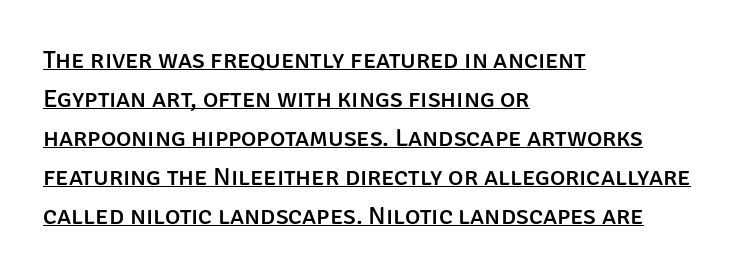
Q: Is the text italic (slanted)? A: No, it is upright.
Q: Is the text underlined? A: Yes.
Q: How is the paragraph aligned? A: Left-aligned.
Q: Is the spacing between letters normal or unusually wide? A: Normal.
Q: Is the spacing between lines tight, normal or loose? A: Normal.
